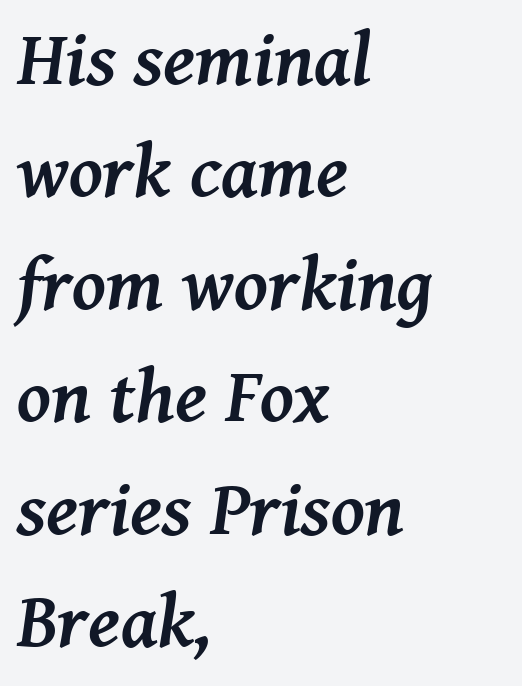
The image shows 76 px semibold serif type, italic (leaning right); set left-aligned, normal line spacing (1.48x), normal letter spacing, not underlined; medium stroke contrast and a medium x-height.
